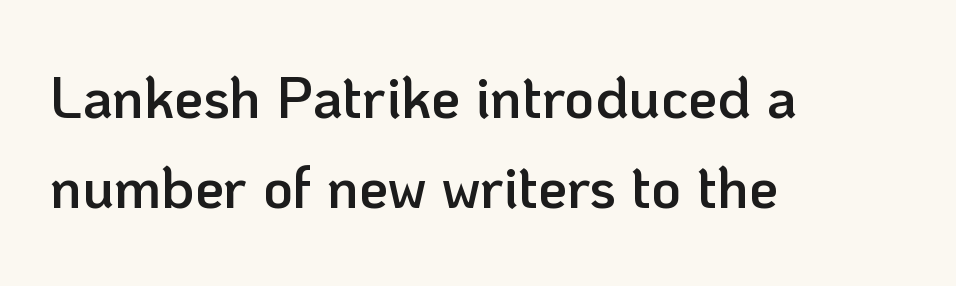
{"serif": "no", "italic": "no", "bold": "semi", "weight": "semibold", "width": "normal", "stroke_contrast": "low", "x_height": "medium", "monospaced": "no", "underline": "no", "align": "left", "line_spacing": "normal", "line_spacing_ratio": 1.55, "letter_spacing": "normal", "letter_spacing_em": 0.0, "glyph_px": 58}
